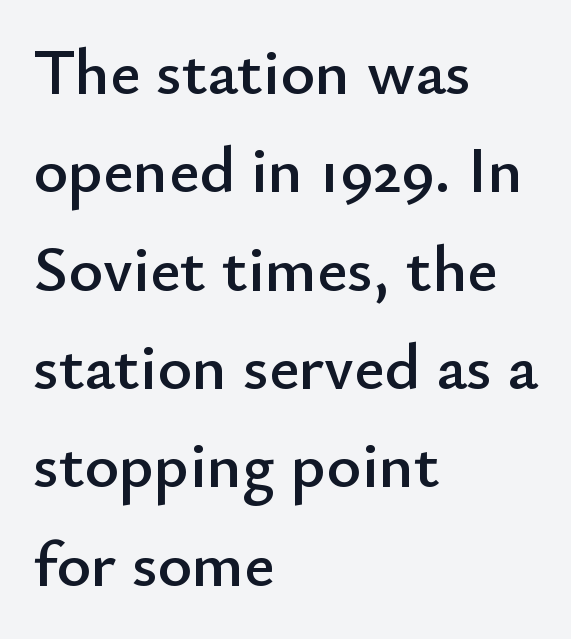
The words here are not underlined. Here the designer chose a conventional face with non-uniform glyph widths. Students, note that the glyphs here touch the page at normal intervals. You can tell from the bare stems that sans-serif type was used. This sample is left-justified, so line endings fall wherever the words run out.
